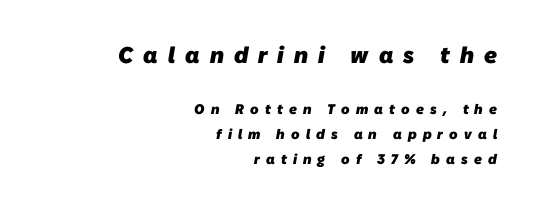
Q: Is the text bold? A: Yes.
Q: Is the text underlined? A: No.
Q: How is the paragraph aligned? A: Right-aligned.
Q: Is the spacing between letters normal or unusually wide? A: Unusually wide.
Q: Which block of text is set in a larger size, the first (top) or the second (bottom)? A: The first (top) one.
